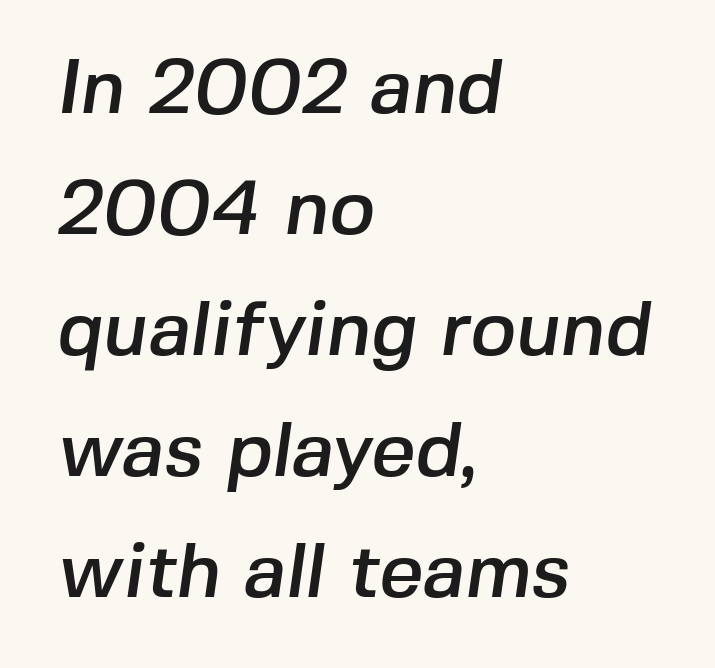
Q: Is the typeface a serif or a sans-serif typeface? A: Sans-serif.
Q: Is the text underlined? A: No.
Q: How is the paragraph aligned? A: Left-aligned.
Q: Is the spacing between letters normal or unusually wide? A: Normal.
Q: Is the spacing between lines tight, normal or loose? A: Normal.
Q: Width (condensed, normal, or wide)? A: Normal.
Q: Stroke contrast? A: Low.
Q: x-height? A: Medium.
Q: Monospaced? A: No.
